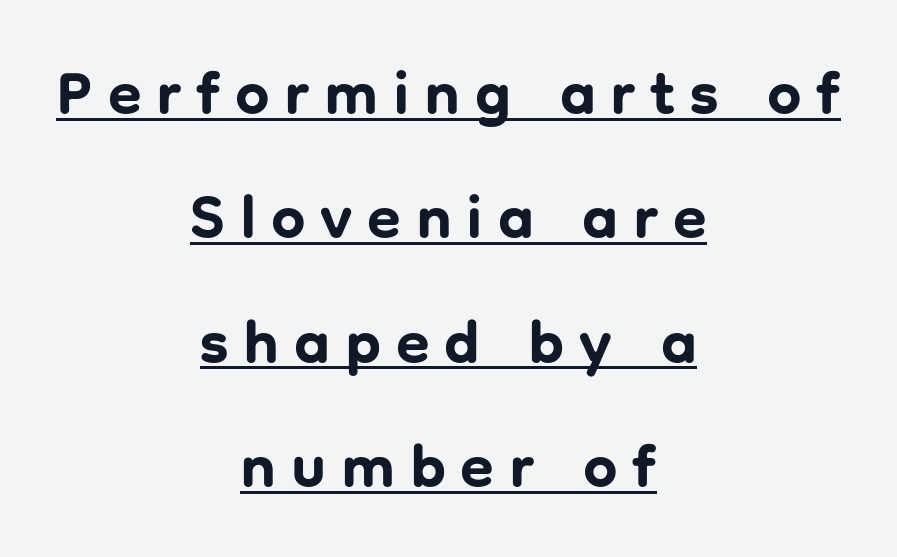
The image shows 61 px bold sans-serif type, upright; set centered, loose line spacing (2.04x), unusually wide letter spacing (+0.24 em), underlined; low stroke contrast and a medium x-height.
